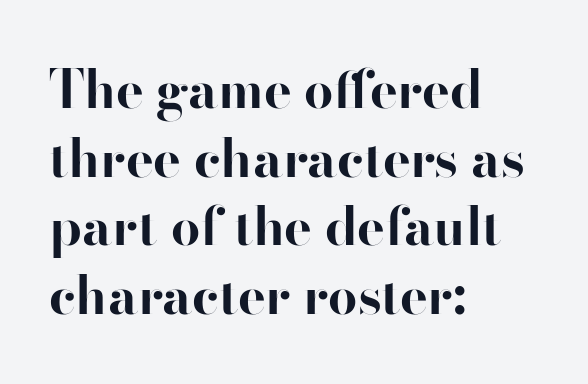
Q: Is the text bold? A: Yes.
Q: Is the text italic (slanted)? A: No, it is upright.
Q: Is the typeface a serif or a sans-serif typeface? A: Sans-serif.
Q: Is the text underlined? A: No.
Q: How is the paragraph aligned? A: Left-aligned.
Q: Is the spacing between letters normal or unusually wide? A: Normal.
Q: Is the spacing between lines tight, normal or loose? A: Normal.
Q: Width (condensed, normal, or wide)? A: Normal.
Q: Stroke contrast? A: High.
Q: x-height? A: Small.
Q: Monospaced? A: No.
